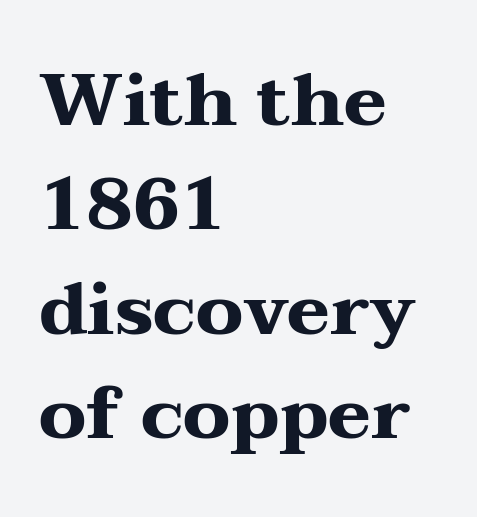
{"serif": "yes", "italic": "no", "bold": "yes", "weight": "heavy", "width": "wide", "stroke_contrast": "medium", "x_height": "medium", "monospaced": "no", "underline": "no", "align": "left", "line_spacing": "normal", "line_spacing_ratio": 1.43, "letter_spacing": "normal", "letter_spacing_em": 0.0, "glyph_px": 73}
